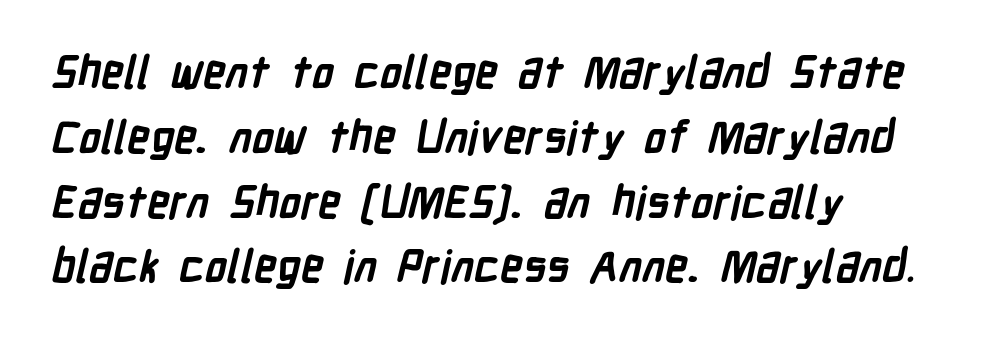
Q: Is the text bold? A: Yes.
Q: Is the typeface a serif or a sans-serif typeface? A: Sans-serif.
Q: Is the text underlined? A: No.
Q: How is the paragraph aligned? A: Left-aligned.
Q: Is the spacing between letters normal or unusually wide? A: Normal.
Q: Is the spacing between lines tight, normal or loose? A: Normal.
Q: Width (condensed, normal, or wide)? A: Condensed.
Q: Stroke contrast? A: Low.
Q: x-height? A: Medium.
Q: Monospaced? A: No.
